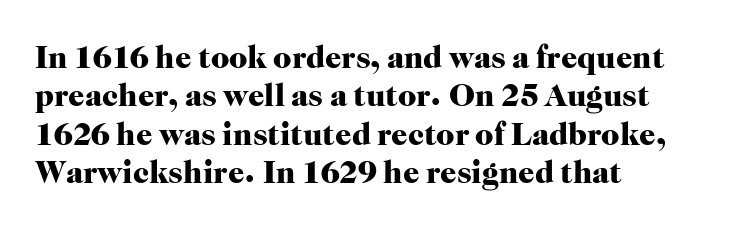
The image shows 32 px heavy serif type, upright; set left-aligned, line spacing 1.2x, normal letter spacing, not underlined; high stroke contrast and a medium x-height.
